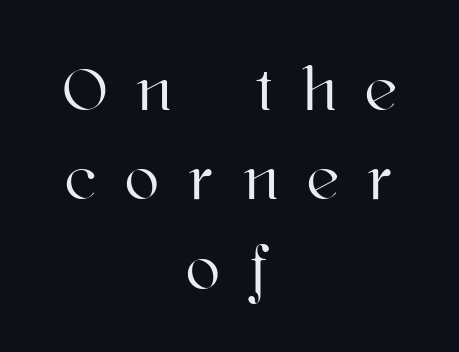
The image shows 62 px text type, upright; set centered, normal line spacing (1.44x), unusually wide letter spacing (+0.49 em), not underlined; high stroke contrast and a medium x-height.
